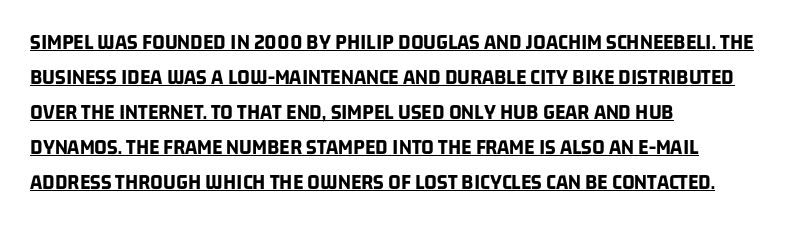
{"bold": "yes", "underline": "yes", "align": "left", "line_spacing": "normal", "line_spacing_ratio": 1.59, "letter_spacing": "normal", "letter_spacing_em": 0.0, "glyph_px": 22}
